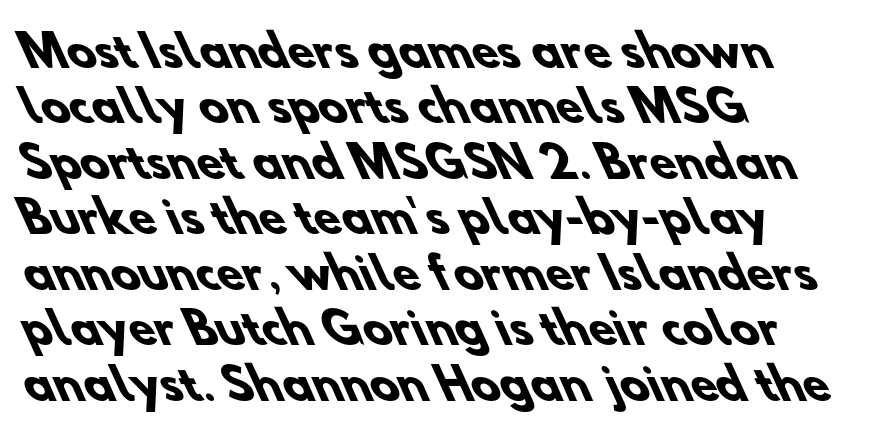
{"serif": "no", "bold": "yes", "weight": "heavy", "width": "normal", "stroke_contrast": "low", "x_height": "small", "monospaced": "no", "underline": "no", "align": "left", "line_spacing": "normal", "line_spacing_ratio": 1.29, "letter_spacing": "normal", "letter_spacing_em": 0.0, "glyph_px": 43}
